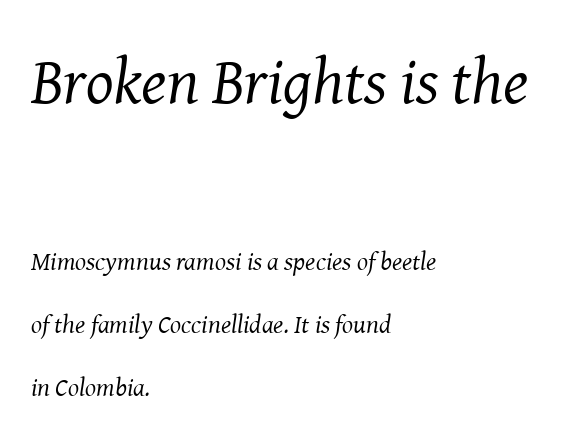
The image shows 65 px regular-weight serif type, italic (leaning right); set left-aligned, loose line spacing (2.43x), normal letter spacing, not underlined; the first (top) block is 2.5x larger; medium stroke contrast and a medium x-height.
